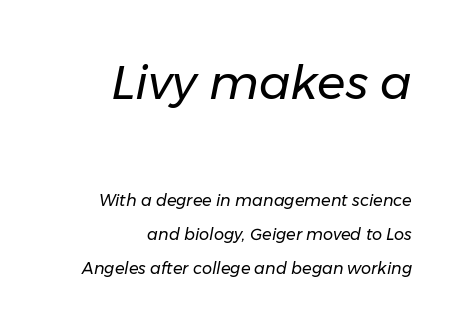
{"italic": "yes", "lean": "right", "slant_degrees": 11, "bold": "no", "weight": "regular", "width": "normal", "stroke_contrast": "low", "x_height": "medium", "monospaced": "no", "underline": "no", "align": "right", "line_spacing": "loose", "line_spacing_ratio": 2.12, "letter_spacing": "normal", "letter_spacing_em": 0.0, "larger_block": "first", "size_ratio": 2.94, "glyph_px": 47}
